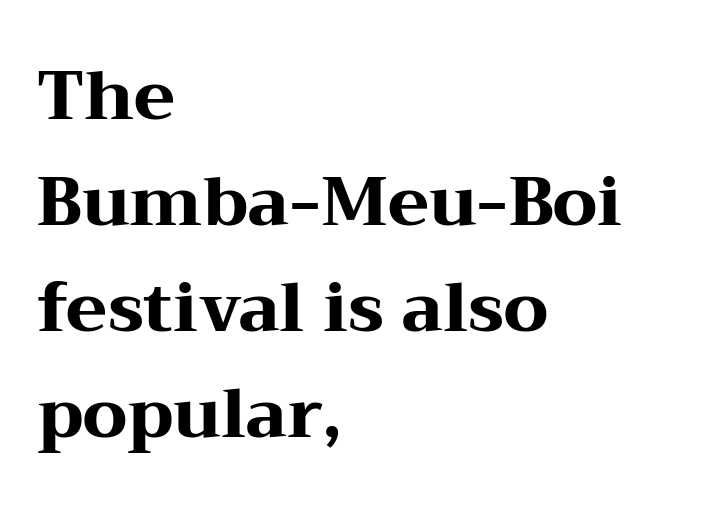
The image shows 68 px heavy, wide serif type, upright; set left-aligned, normal line spacing (1.56x), normal letter spacing, not underlined; medium stroke contrast and a medium x-height.
